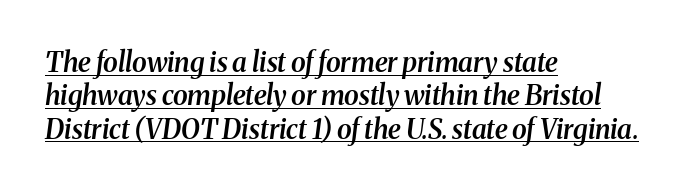
{"italic": "yes", "lean": "right", "slant_degrees": 8, "bold": "semi", "underline": "yes", "align": "left", "line_spacing_ratio": 1.24, "letter_spacing": "normal", "letter_spacing_em": 0.0, "glyph_px": 27}
